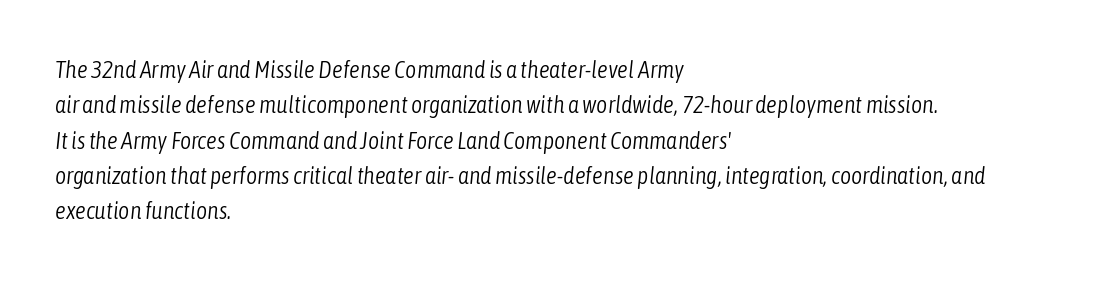
The rendering applies a slant to the glyphs. The weight tops out at a normal text grade. Horizontally, the lines are justified to the leading edge only. Regarding leading, the lines here are spaced in the standard way.
